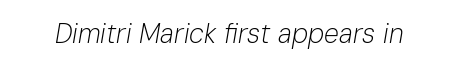
Q: Is the text bold? A: No.
Q: Is the text italic (slanted)? A: Yes, it leans right by about 10 degrees.
Q: Is the text underlined? A: No.
Q: Is the spacing between letters normal or unusually wide? A: Normal.
